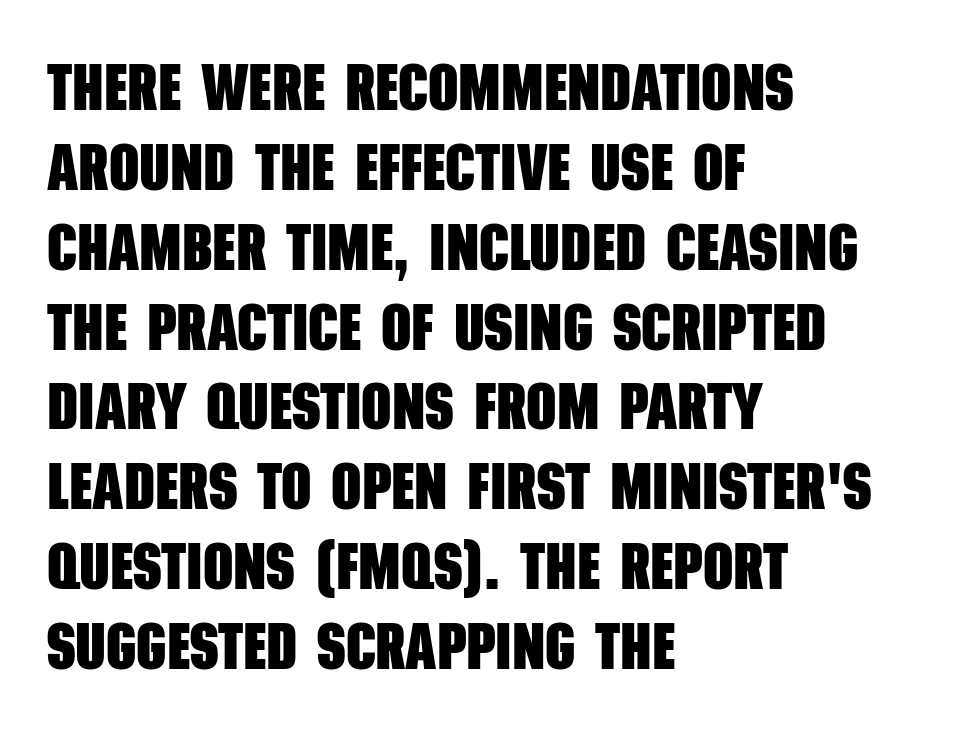
Q: Is the text bold? A: Yes.
Q: Is the typeface a serif or a sans-serif typeface? A: Sans-serif.
Q: Is the text underlined? A: No.
Q: How is the paragraph aligned? A: Left-aligned.
Q: Is the spacing between letters normal or unusually wide? A: Normal.
Q: Width (condensed, normal, or wide)? A: Condensed.
Q: Stroke contrast? A: Low.
Q: x-height? A: Large.
Q: Monospaced? A: No.
